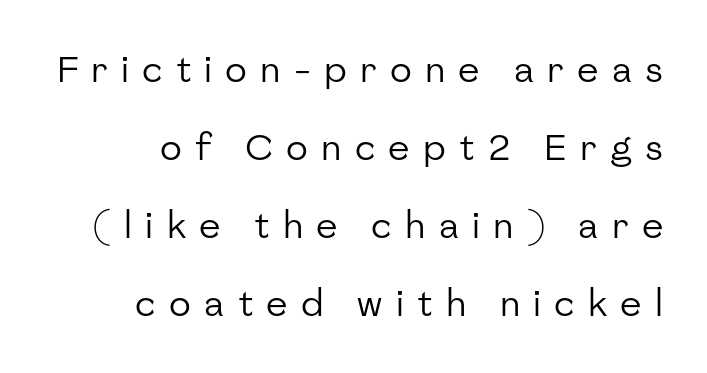
The image shows 36 px regular-weight sans-serif type, upright; set loose line spacing (2.17x), unusually wide letter spacing (+0.37 em), not underlined; low stroke contrast and a medium x-height.
